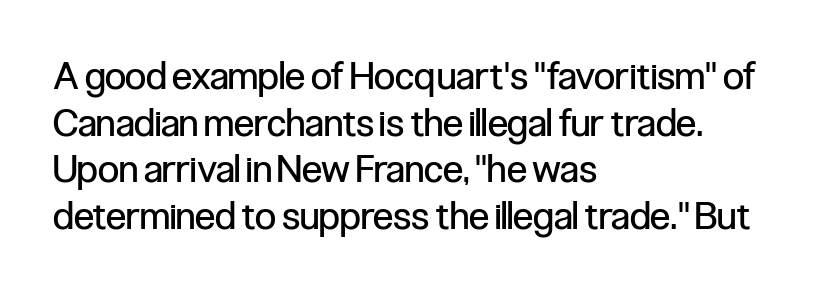
The image shows 38 px regular-weight, condensed sans-serif type, upright; set left-aligned, line spacing 1.23x, normal letter spacing, not underlined; low stroke contrast and a medium x-height.
